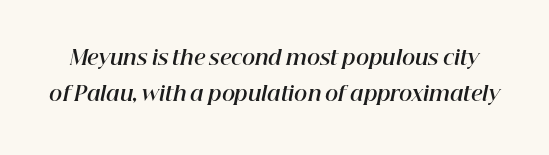
The space beneath each line is pristine and unruled. The passage shown has conventional tracking throughout. The whole block is typeset with a tilt. Weight: bold.
